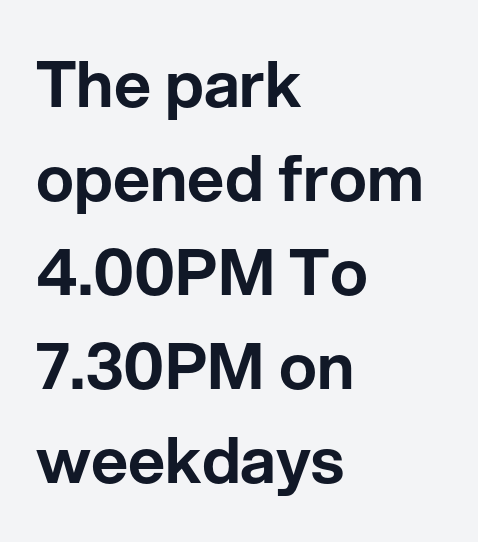
Q: Is the text italic (slanted)? A: No, it is upright.
Q: Is the typeface a serif or a sans-serif typeface? A: Sans-serif.
Q: Is the text underlined? A: No.
Q: How is the paragraph aligned? A: Left-aligned.
Q: Is the spacing between letters normal or unusually wide? A: Normal.
Q: Is the spacing between lines tight, normal or loose? A: Normal.
Q: Width (condensed, normal, or wide)? A: Normal.
Q: Stroke contrast? A: Low.
Q: x-height? A: Medium.
Q: Monospaced? A: No.
